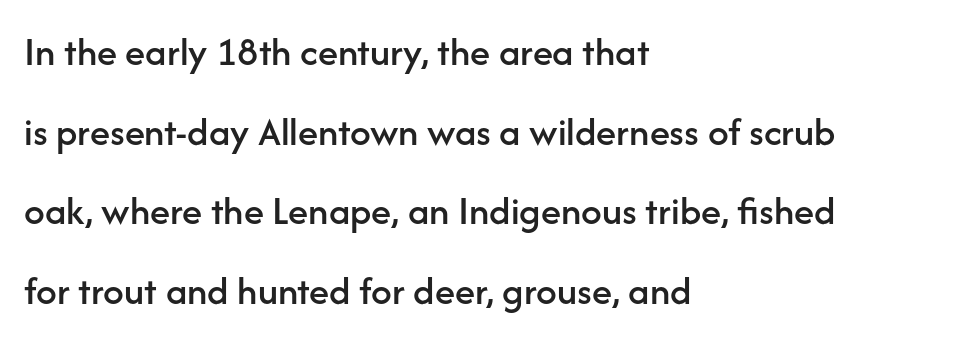
Q: Is the text italic (slanted)? A: No, it is upright.
Q: Is the typeface a serif or a sans-serif typeface? A: Sans-serif.
Q: Is the text underlined? A: No.
Q: How is the paragraph aligned? A: Left-aligned.
Q: Is the spacing between letters normal or unusually wide? A: Normal.
Q: Is the spacing between lines tight, normal or loose? A: Loose.
Q: Width (condensed, normal, or wide)? A: Normal.
Q: Stroke contrast? A: Low.
Q: x-height? A: Medium.
Q: Monospaced? A: No.
